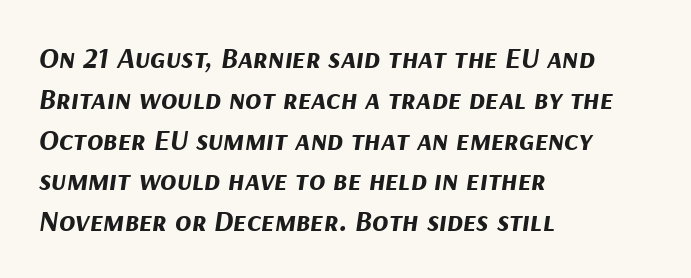
Where is the straight margin? On the left. The tracking reads as untouched default to a designer's eye. In terms of weight, the rendering is a true, heavy bold. Descender tails drop into unmarked territory. In terms of posture, this sample is oblique.
